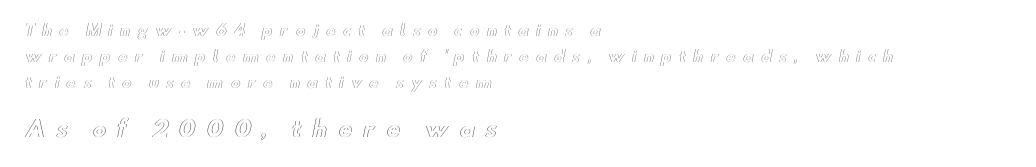
Q: Is the text italic (slanted)? A: Yes.
Q: Is the text underlined? A: No.
Q: How is the paragraph aligned? A: Left-aligned.
Q: Is the spacing between letters normal or unusually wide? A: Unusually wide.
Q: Which block of text is set in a larger size, the first (top) or the second (bottom)? A: The second (bottom) one.
